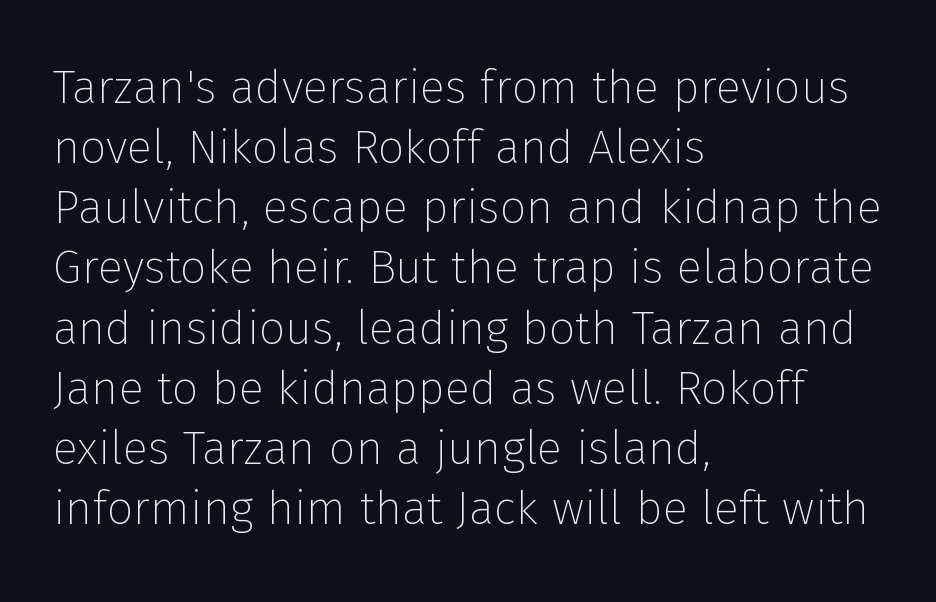
Q: Is the text bold? A: No.
Q: Is the text italic (slanted)? A: No, it is upright.
Q: Is the typeface a serif or a sans-serif typeface? A: Sans-serif.
Q: Is the text underlined? A: No.
Q: How is the paragraph aligned? A: Left-aligned.
Q: Is the spacing between letters normal or unusually wide? A: Normal.
Q: Is the spacing between lines tight, normal or loose? A: Normal.
Q: Width (condensed, normal, or wide)? A: Normal.
Q: Stroke contrast? A: Low.
Q: x-height? A: Medium.
Q: Monospaced? A: No.
